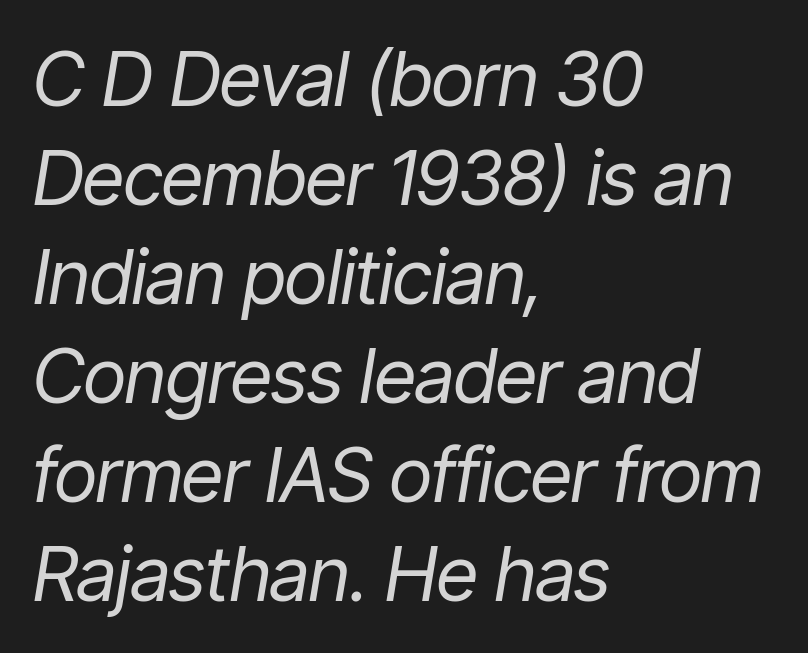
The image shows 75 px regular-weight, condensed type, italic (leaning right); set left-aligned, normal line spacing (1.32x), normal letter spacing, not underlined; low stroke contrast and a medium x-height.
